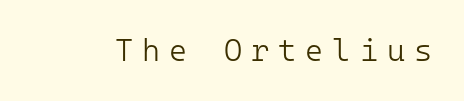
No letter is thick-stroked: the sample isn't bold. This rendering widens character spacing well past its baseline value. Serifs: no, the terminals of the letterforms are clean. Think of a typewriter: that constant character pitch is what you see here.
